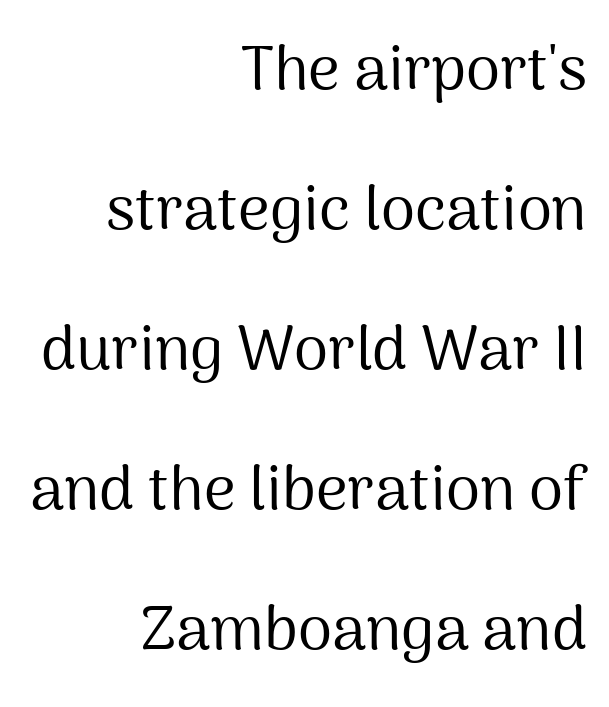
Think of a printed novel: that variable character pitch is what you see here. Lines of text with bare space underneath. To sum up the face: it is a sans, with no serifs. No letter is thick-stroked: the sample isn't bold. Spacing between characters is what you'd get straight out of the box.
